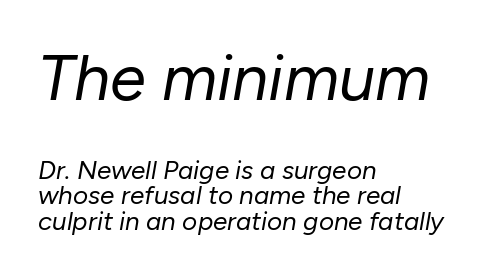
{"italic": "yes", "lean": "right", "slant_degrees": 10, "bold": "no", "weight": "regular", "width": "normal", "stroke_contrast": "low", "x_height": "medium", "monospaced": "no", "underline": "no", "align": "left", "line_spacing": "tight", "line_spacing_ratio": 0.98, "letter_spacing": "normal", "letter_spacing_em": 0.0, "larger_block": "first", "size_ratio": 2.5, "glyph_px": 65}
